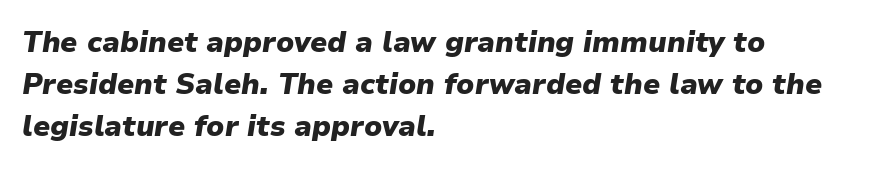
{"italic": "yes", "lean": "right", "slant_degrees": 9, "bold": "yes", "weight": "heavy", "width": "normal", "stroke_contrast": "low", "x_height": "medium", "monospaced": "no", "underline": "no", "align": "left", "line_spacing": "normal", "line_spacing_ratio": 1.45, "letter_spacing": "normal", "letter_spacing_em": 0.0, "glyph_px": 29}
